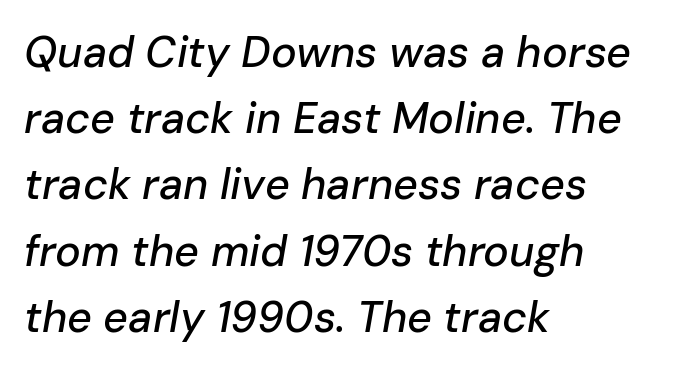
Q: Is the text italic (slanted)? A: Yes, it leans right by about 10 degrees.
Q: Is the text underlined? A: No.
Q: How is the paragraph aligned? A: Left-aligned.
Q: Is the spacing between letters normal or unusually wide? A: Normal.
Q: Is the spacing between lines tight, normal or loose? A: Normal.
Q: Width (condensed, normal, or wide)? A: Normal.
Q: Stroke contrast? A: Low.
Q: x-height? A: Medium.
Q: Monospaced? A: No.
